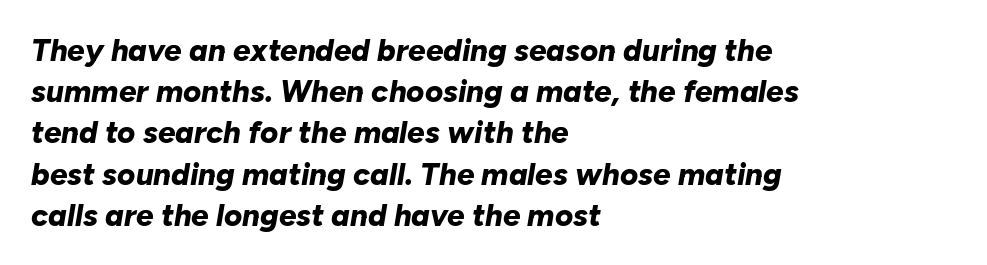
Q: Is the text bold? A: Yes.
Q: Is the text italic (slanted)? A: Yes, it leans right by about 10 degrees.
Q: Is the text underlined? A: No.
Q: How is the paragraph aligned? A: Left-aligned.
Q: Is the spacing between letters normal or unusually wide? A: Normal.
Q: Is the spacing between lines tight, normal or loose? A: Normal.
Q: Width (condensed, normal, or wide)? A: Normal.
Q: Stroke contrast? A: Low.
Q: x-height? A: Medium.
Q: Monospaced? A: No.
